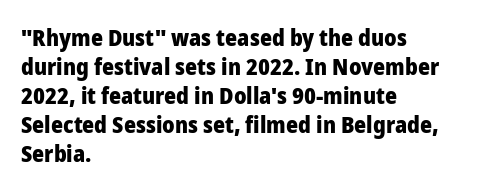
Q: Is the text bold? A: Yes.
Q: Is the text italic (slanted)? A: No, it is upright.
Q: Is the text underlined? A: No.
Q: How is the paragraph aligned? A: Left-aligned.
Q: Is the spacing between letters normal or unusually wide? A: Normal.
Q: Is the spacing between lines tight, normal or loose? A: Normal.
